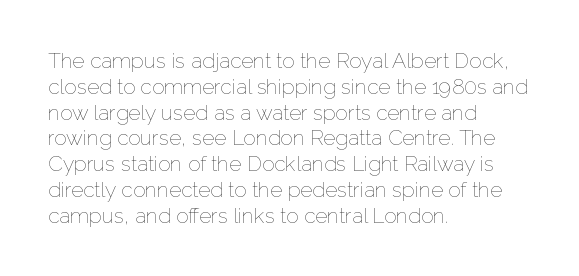
{"italic": "no", "bold": "no", "underline": "no", "align": "left", "line_spacing_ratio": 1.23, "letter_spacing": "normal", "letter_spacing_em": 0.0, "glyph_px": 21}
